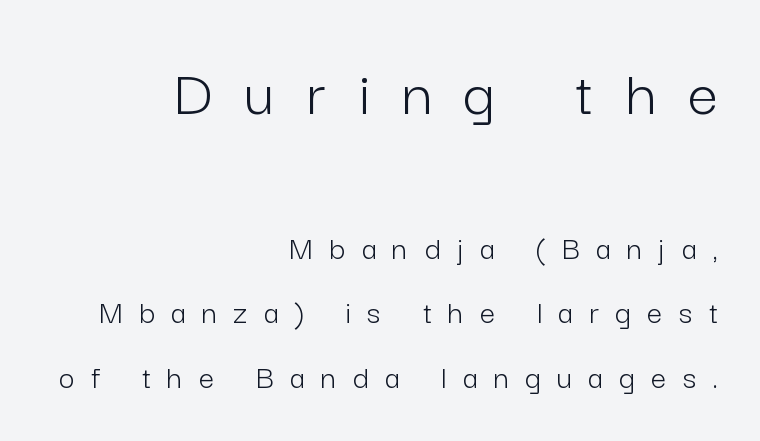
Two sizes are in play, and the larger belongs to the first block. Heaviness? Minimal to ordinary, like unemphasized prose. Rule under the text: the space is simply empty. A flush-right, rag-left setting is used for this passage. The line texture is sparse and dotted thanks to wide tracking. Letterform terminals end flat and unadorned throughout the passage.
